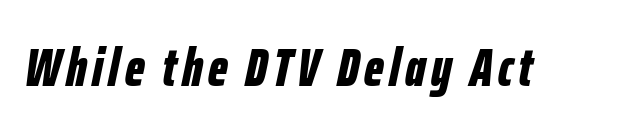
Q: Is the text bold? A: Yes.
Q: Is the text italic (slanted)? A: Yes, it leans right by about 12 degrees.
Q: Is the text underlined? A: No.
Q: Width (condensed, normal, or wide)? A: Condensed.
Q: Stroke contrast? A: Low.
Q: x-height? A: Medium.
Q: Monospaced? A: No.
